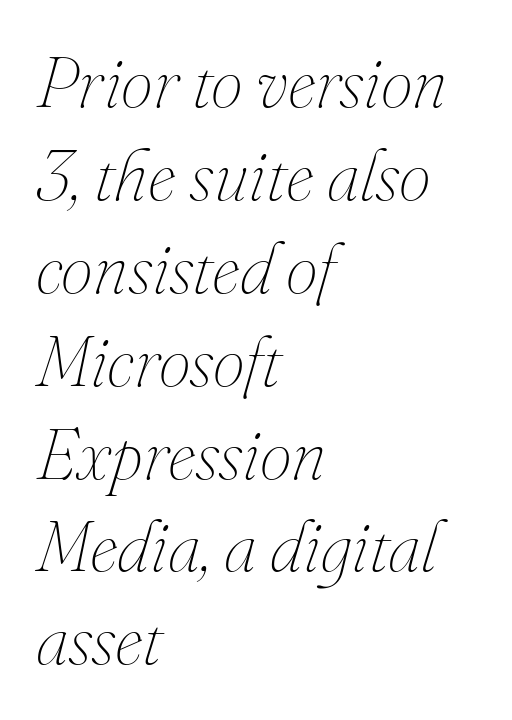
{"italic": "yes", "lean": "right", "slant_degrees": 16, "bold": "no", "weight": "thin", "width": "normal", "stroke_contrast": "medium", "x_height": "small", "monospaced": "no", "underline": "no", "align": "left", "line_spacing": "normal", "line_spacing_ratio": 1.29, "letter_spacing": "normal", "letter_spacing_em": 0.0, "glyph_px": 72}
